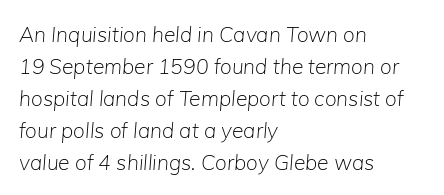
The image shows 21 px text type, italic (leaning right); set left-aligned, normal line spacing (1.52x), normal letter spacing, not underlined.
